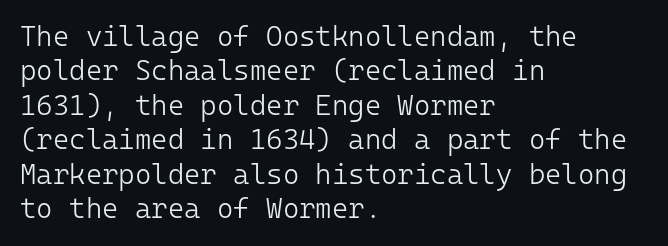
Spacing verdict: monospaced, one width for all characters. Heaviness? Minimal to ordinary, like unemphasized prose. The specimen reads as upright at a glance. In terms of letterform style, serifs are entirely absent. Type without underlining.
